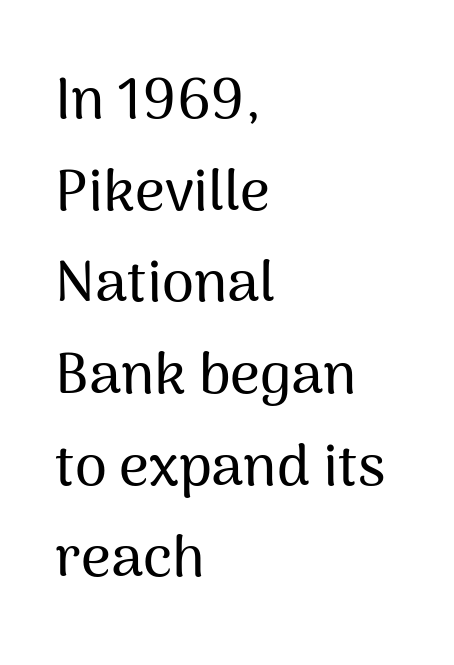
{"serif": "no", "italic": "no", "width": "normal", "stroke_contrast": "medium", "x_height": "medium", "monospaced": "no", "underline": "no", "align": "left", "line_spacing": "normal", "line_spacing_ratio": 1.58, "letter_spacing": "normal", "letter_spacing_em": 0.0, "glyph_px": 58}
